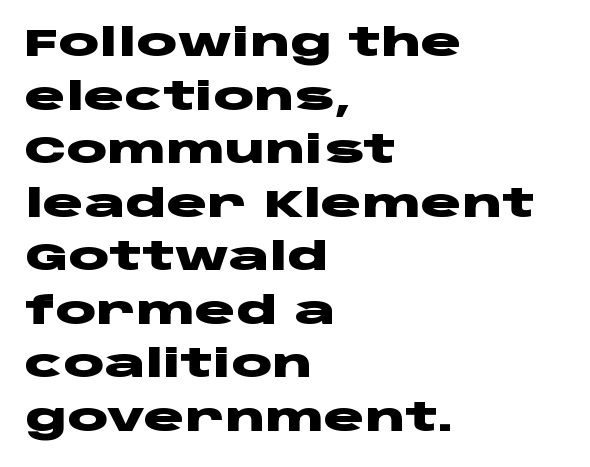
Q: Is the text bold? A: Yes.
Q: Is the text italic (slanted)? A: No, it is upright.
Q: Is the typeface a serif or a sans-serif typeface? A: Sans-serif.
Q: Is the text underlined? A: No.
Q: How is the paragraph aligned? A: Left-aligned.
Q: Is the spacing between letters normal or unusually wide? A: Normal.
Q: Is the spacing between lines tight, normal or loose? A: Normal.
Q: Width (condensed, normal, or wide)? A: Wide.
Q: Stroke contrast? A: Low.
Q: x-height? A: Large.
Q: Monospaced? A: No.
